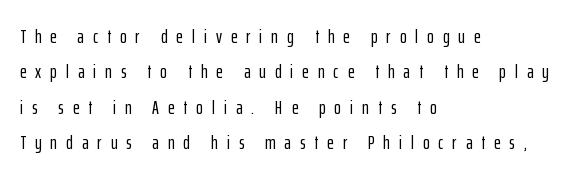
The image shows 20 px text type, upright; set left-aligned, line spacing 1.77x, unusually wide letter spacing (+0.45 em), not underlined.
